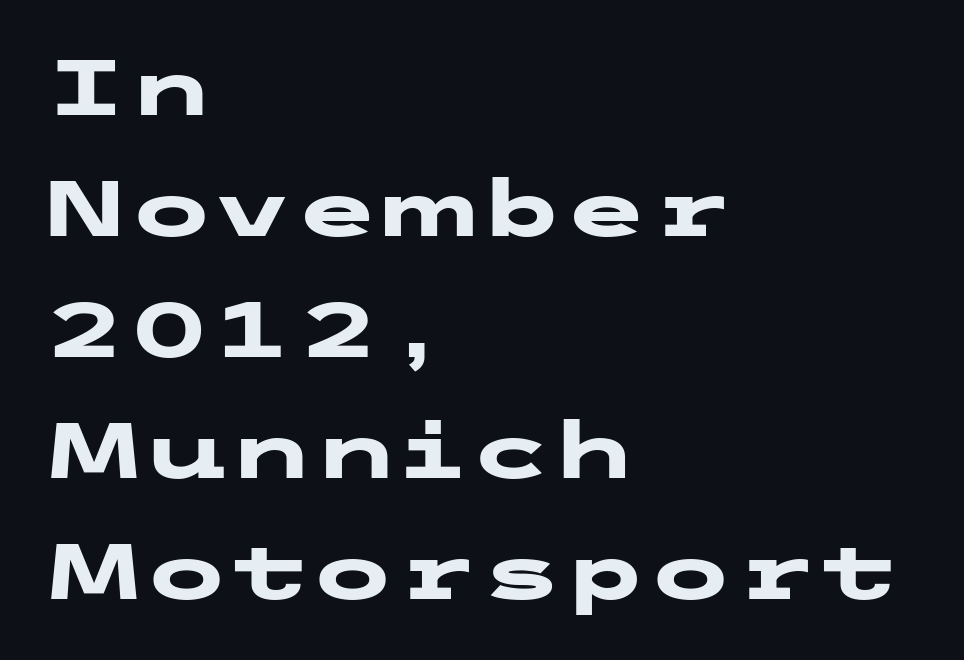
Q: Is the text bold? A: Yes.
Q: Is the text italic (slanted)? A: No, it is upright.
Q: Is the typeface a serif or a sans-serif typeface? A: Sans-serif.
Q: Is the text underlined? A: No.
Q: How is the paragraph aligned? A: Left-aligned.
Q: Is the spacing between letters normal or unusually wide? A: Normal.
Q: Is the spacing between lines tight, normal or loose? A: Normal.
Q: Width (condensed, normal, or wide)? A: Wide.
Q: Stroke contrast? A: Low.
Q: x-height? A: Medium.
